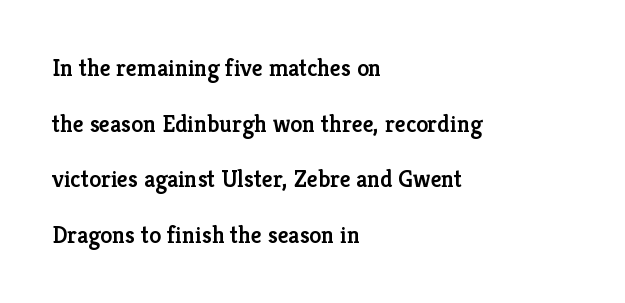
The image shows 24 px text type, upright; set left-aligned, loose line spacing (2.32x), normal letter spacing, not underlined.
